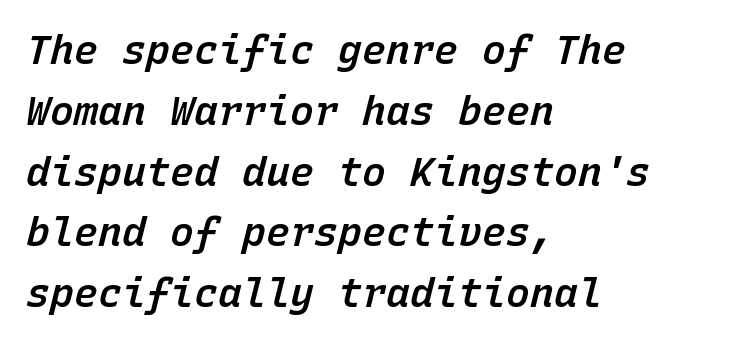
The image shows 40 px semibold type, italic (leaning right), monospaced; set left-aligned, normal line spacing (1.52x), normal letter spacing, not underlined; low stroke contrast and a medium x-height.
